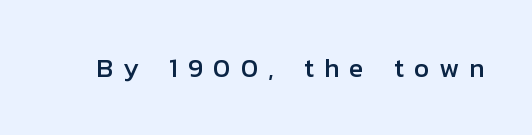
The image shows 27 px text type, upright; set unusually wide letter spacing (+0.37 em), not underlined.
